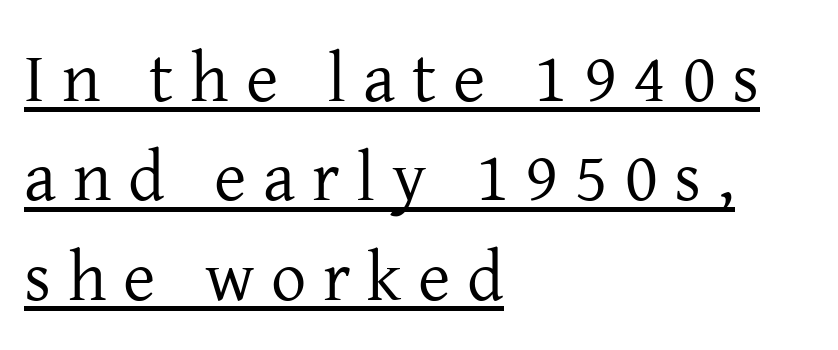
{"serif": "yes", "italic": "no", "bold": "no", "weight": "regular", "width": "normal", "stroke_contrast": "low", "x_height": "medium", "monospaced": "no", "underline": "yes", "align": "left", "line_spacing": "normal", "line_spacing_ratio": 1.42, "letter_spacing": "wide", "letter_spacing_em": 0.24, "glyph_px": 70}
